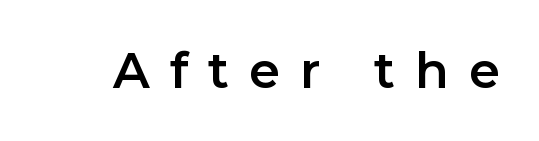
Q: Is the text italic (slanted)? A: No, it is upright.
Q: Is the typeface a serif or a sans-serif typeface? A: Sans-serif.
Q: Is the text underlined? A: No.
Q: Is the spacing between letters normal or unusually wide? A: Unusually wide.
Q: Width (condensed, normal, or wide)? A: Normal.
Q: Stroke contrast? A: Low.
Q: x-height? A: Medium.
Q: Monospaced? A: No.
